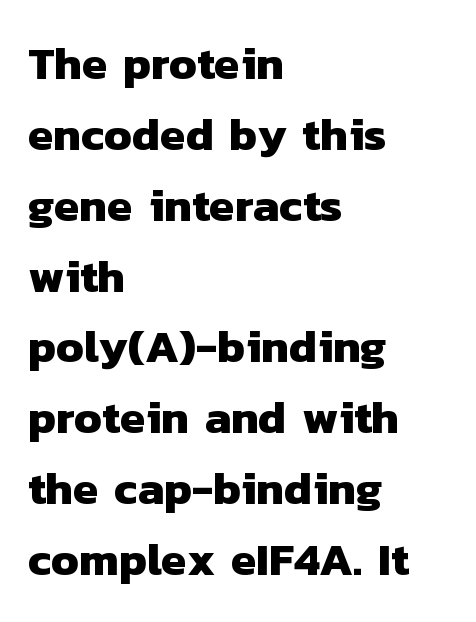
The foot of each line stays bare and open. Leftover space on each line is placed entirely after the last word. I'd describe the lettering as bold — thick and assertive. Caption: standard tracking, unaltered.
